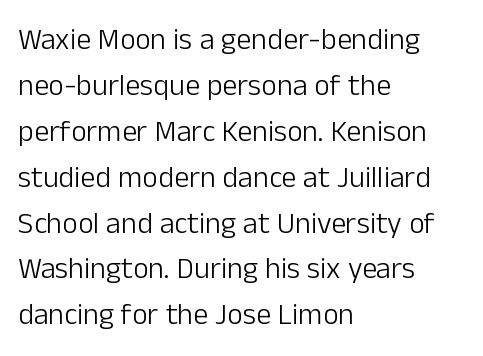
{"serif": "no", "italic": "no", "bold": "no", "weight": "light", "width": "normal", "stroke_contrast": "low", "x_height": "medium", "monospaced": "no", "underline": "no", "align": "left", "line_spacing": "normal", "line_spacing_ratio": 1.53, "letter_spacing": "normal", "letter_spacing_em": 0.0, "glyph_px": 30}
